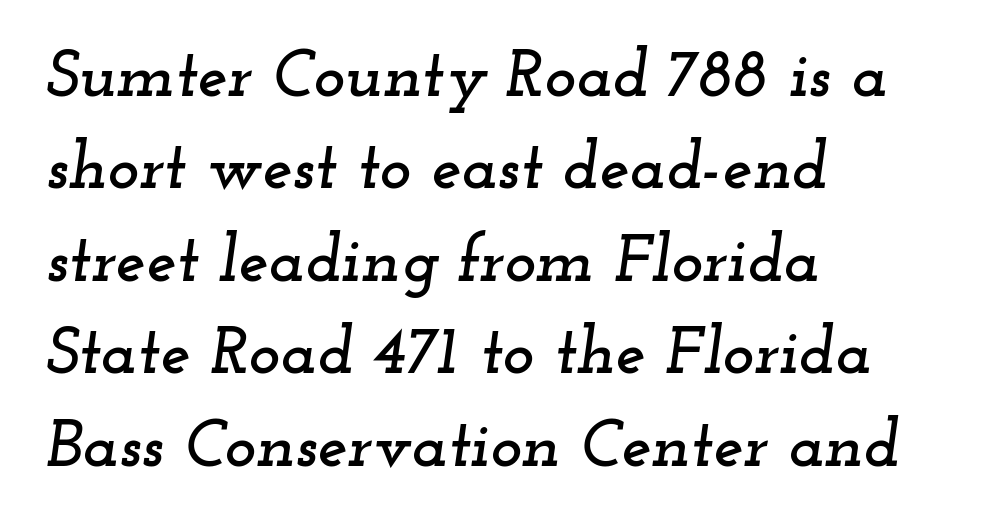
{"serif": "yes", "italic": "yes", "lean": "right", "slant_degrees": 12, "width": "wide", "stroke_contrast": "low", "x_height": "small", "monospaced": "no", "underline": "no", "align": "left", "line_spacing": "normal", "line_spacing_ratio": 1.38, "letter_spacing": "normal", "letter_spacing_em": 0.0, "glyph_px": 67}
